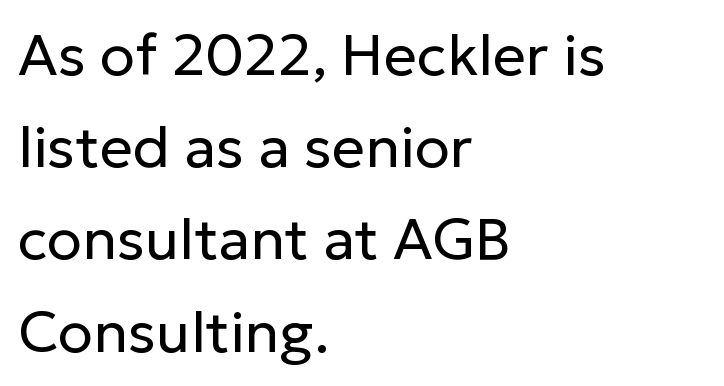
Does the copy run flush right? No — it runs flush left. The letters stand straight up with perfectly vertical stems. Do the characters align in a grid? No, the font is proportional. Bold? No — there's no thickening of the strokes. The face used here is a sans, in the tradition of grotesques and geometrics. No extra tracking has been applied to these lines.
